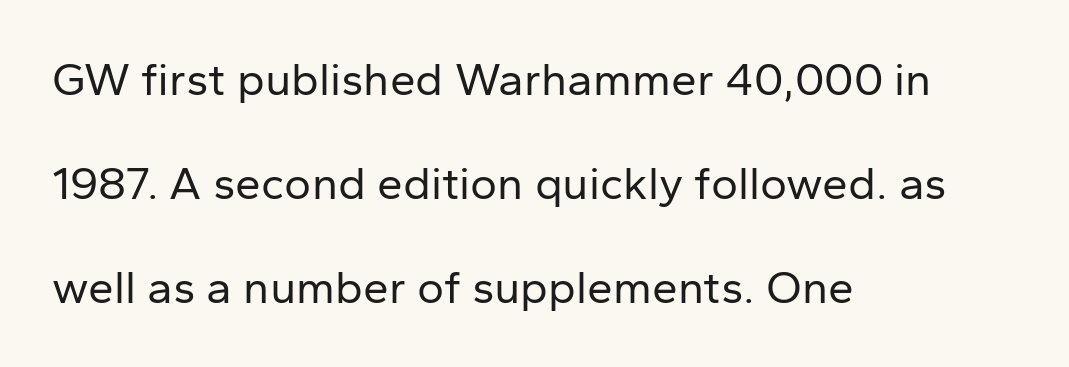
Q: Is the text bold? A: No.
Q: Is the text italic (slanted)? A: No, it is upright.
Q: Is the typeface a serif or a sans-serif typeface? A: Sans-serif.
Q: Is the text underlined? A: No.
Q: How is the paragraph aligned? A: Left-aligned.
Q: Is the spacing between letters normal or unusually wide? A: Normal.
Q: Is the spacing between lines tight, normal or loose? A: Loose.
Q: Width (condensed, normal, or wide)? A: Normal.
Q: Stroke contrast? A: Low.
Q: x-height? A: Medium.
Q: Monospaced? A: No.
